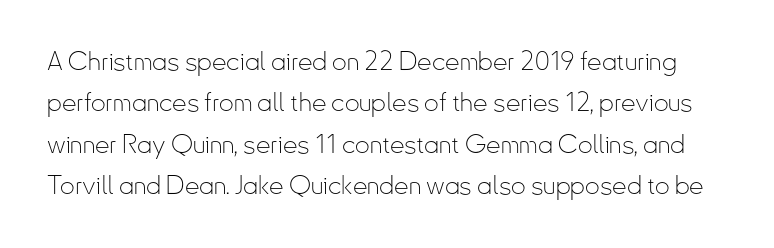
{"italic": "no", "bold": "no", "underline": "no", "line_spacing": "normal", "line_spacing_ratio": 1.59, "letter_spacing": "normal", "letter_spacing_em": 0.0, "glyph_px": 26}
